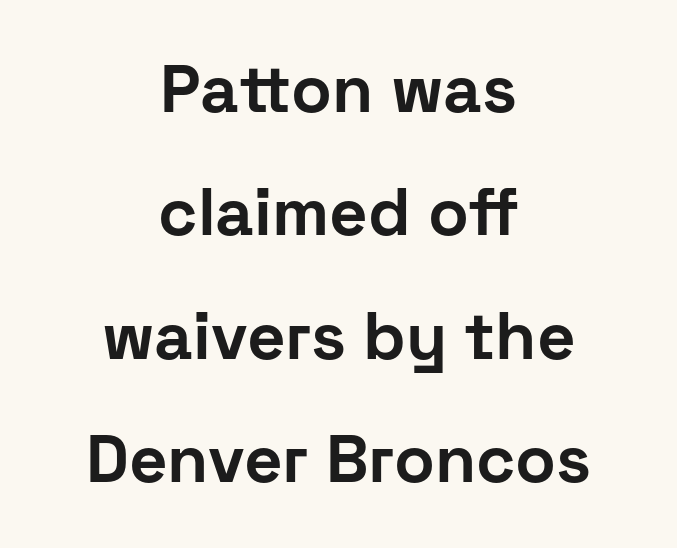
{"serif": "no", "italic": "no", "bold": "yes", "weight": "bold", "width": "normal", "stroke_contrast": "low", "x_height": "medium", "monospaced": "no", "underline": "no", "align": "center", "line_spacing_ratio": 1.84, "letter_spacing": "normal", "letter_spacing_em": 0.0, "glyph_px": 67}
